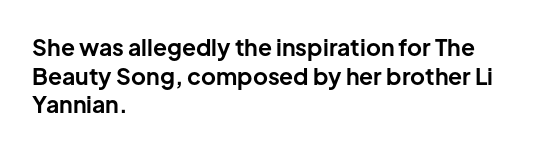
The image shows 23 px bold type, upright; set left-aligned, line spacing 1.24x, normal letter spacing, not underlined.
